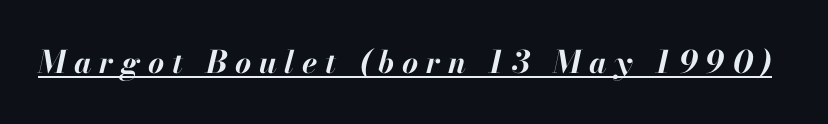
Q: Is the text bold? A: Yes.
Q: Is the text italic (slanted)? A: Yes, it leans right by about 13 degrees.
Q: Is the text underlined? A: Yes.
Q: Is the spacing between letters normal or unusually wide? A: Unusually wide.
Q: Width (condensed, normal, or wide)? A: Normal.
Q: Stroke contrast? A: High.
Q: x-height? A: Small.
Q: Monospaced? A: No.
